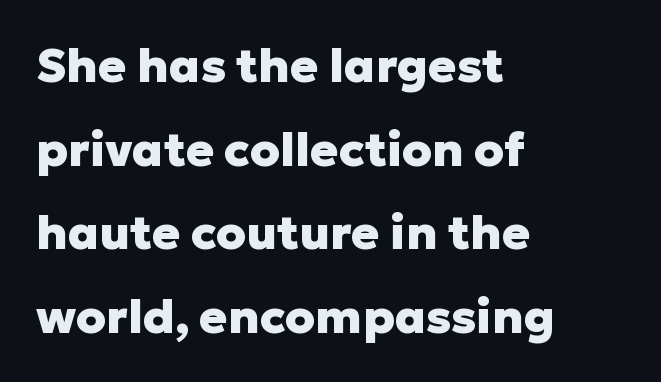
The image shows 47 px heavy sans-serif type, upright; set left-aligned, line spacing 1.78x, normal letter spacing, not underlined; low stroke contrast and a medium x-height.
